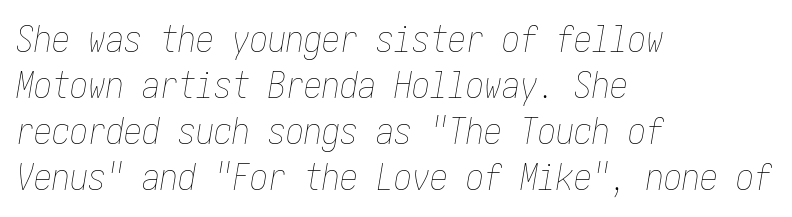
{"italic": "yes", "lean": "right", "slant_degrees": 10, "bold": "no", "weight": "thin", "width": "condensed", "stroke_contrast": "low", "x_height": "medium", "underline": "no", "align": "left", "line_spacing": "normal", "line_spacing_ratio": 1.28, "letter_spacing": "normal", "letter_spacing_em": 0.0, "glyph_px": 36}
